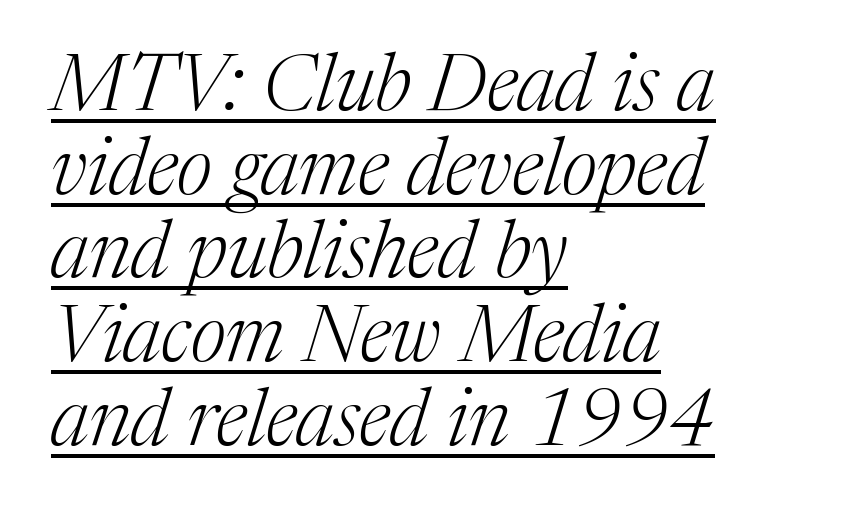
{"serif": "yes", "italic": "yes", "lean": "right", "slant_degrees": 17, "bold": "no", "weight": "light", "width": "normal", "stroke_contrast": "medium", "x_height": "medium", "monospaced": "no", "underline": "yes", "align": "left", "line_spacing": "tight", "line_spacing_ratio": 1.06, "letter_spacing": "normal", "letter_spacing_em": 0.0, "glyph_px": 79}
